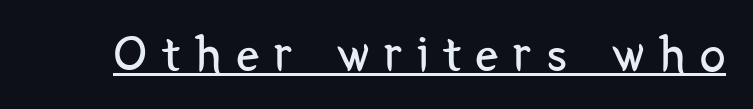
Q: Is the text bold? A: No.
Q: Is the text italic (slanted)? A: No, it is upright.
Q: Is the typeface a serif or a sans-serif typeface? A: Sans-serif.
Q: Is the text underlined? A: Yes.
Q: Is the spacing between letters normal or unusually wide? A: Unusually wide.
Q: Width (condensed, normal, or wide)? A: Condensed.
Q: Stroke contrast? A: Low.
Q: x-height? A: Medium.
Q: Monospaced? A: No.
